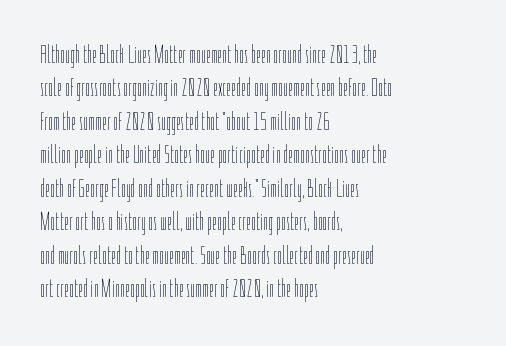
Notice how the stems are strictly vertical — no italics here. Clear beneath every line of the passage. Compared with typical paragraphs, the rows here are spaced about the same. The letters look calm and open, with moderate or lighter stems. Spacing between characters is what you'd get straight out of the box.
